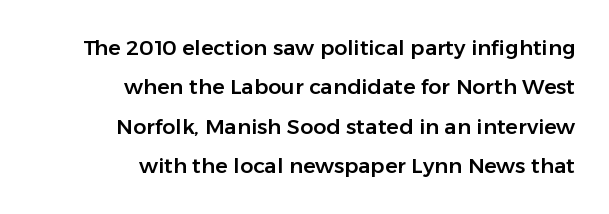
Compared with typical body copy, the letter spacing here is the same. The zone under the glyphs is completely vacant. Ascenders rise straight up at ninety degrees. A student would call this right alignment; a typographer would say flush right, rag left.
